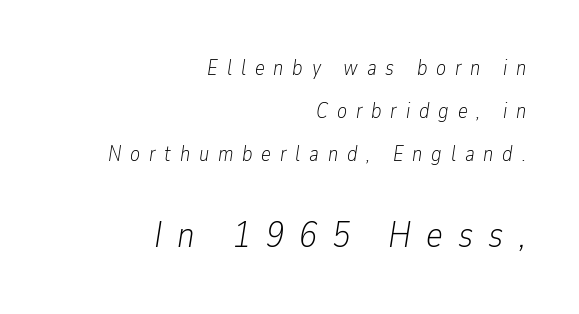
{"italic": "yes", "lean": "right", "slant_degrees": 9, "bold": "no", "weight": "light", "width": "condensed", "stroke_contrast": "low", "x_height": "medium", "monospaced": "no", "underline": "no", "align": "right", "line_spacing": "loose", "line_spacing_ratio": 2.04, "letter_spacing": "wide", "letter_spacing_em": 0.42, "larger_block": "second", "size_ratio": 1.71, "glyph_px": 36}
